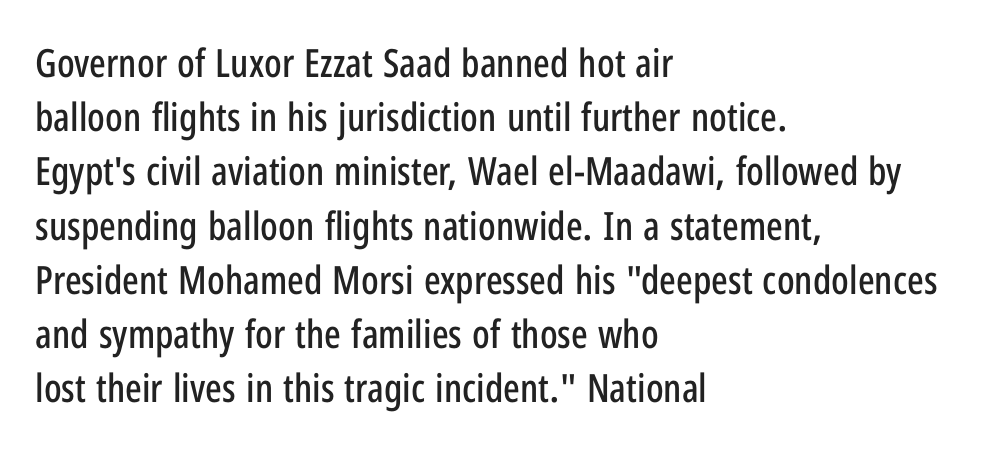
You could not count columns in this text — the font is proportionally spaced. This rendering uses left alignment, leaving the right contour irregular. The lettering holds an erect, upright posture throughout. Note: no serifs on the glyphs.
